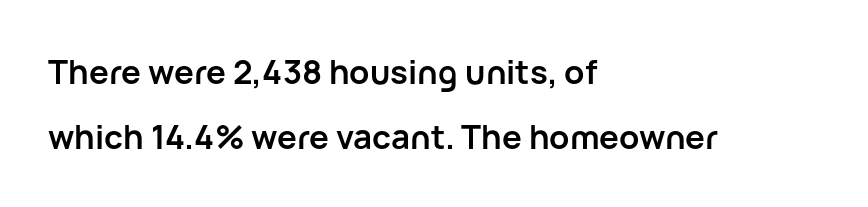
Line starts are locked; line ends wander. The rendering shows plain stroke endings on the letterforms — a sans-serif design. Every stem runs plumb, perpendicular to the baseline. Varying glyph widths throughout — classic text-font behaviour.
